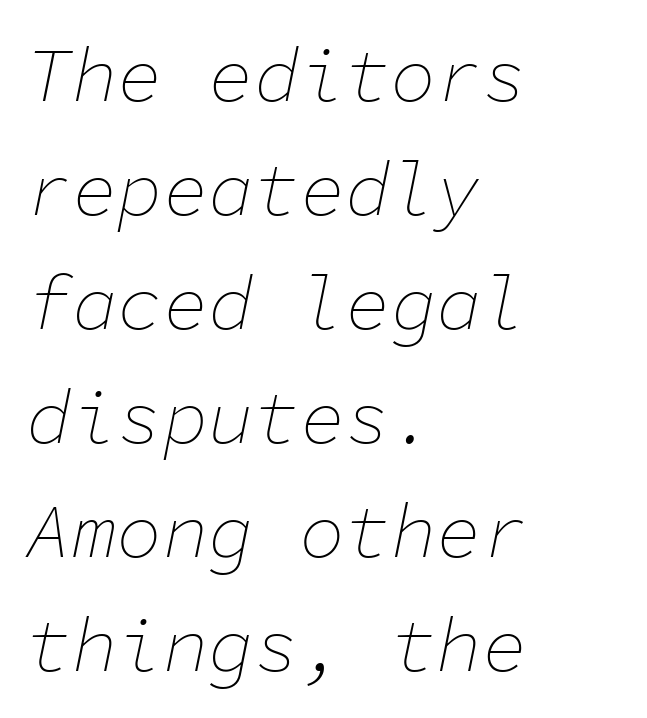
{"italic": "yes", "lean": "right", "slant_degrees": 11, "bold": "no", "weight": "thin", "width": "normal", "stroke_contrast": "low", "x_height": "medium", "monospaced": "yes", "underline": "no", "align": "left", "line_spacing": "normal", "line_spacing_ratio": 1.5, "letter_spacing": "normal", "letter_spacing_em": 0.0, "glyph_px": 76}
